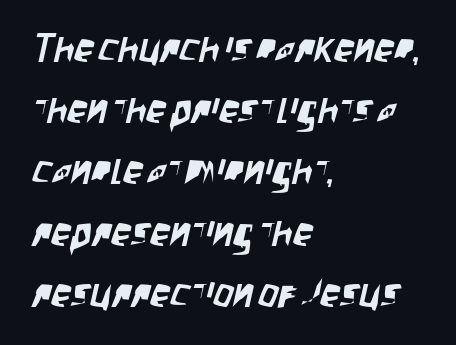
The image shows 40 px condensed sans-serif type; set left-aligned, normal line spacing (1.53x), normal letter spacing, not underlined; low stroke contrast and a large x-height.
